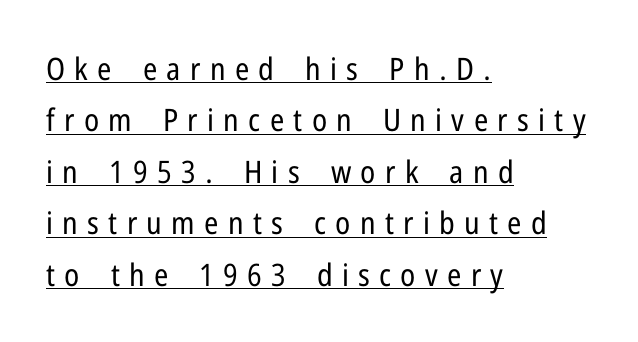
Q: Is the text bold? A: No.
Q: Is the text italic (slanted)? A: No, it is upright.
Q: Is the typeface a serif or a sans-serif typeface? A: Sans-serif.
Q: Is the text underlined? A: Yes.
Q: How is the paragraph aligned? A: Left-aligned.
Q: Is the spacing between letters normal or unusually wide? A: Unusually wide.
Q: Is the spacing between lines tight, normal or loose? A: Normal.
Q: Width (condensed, normal, or wide)? A: Condensed.
Q: Stroke contrast? A: Low.
Q: x-height? A: Medium.
Q: Monospaced? A: No.
